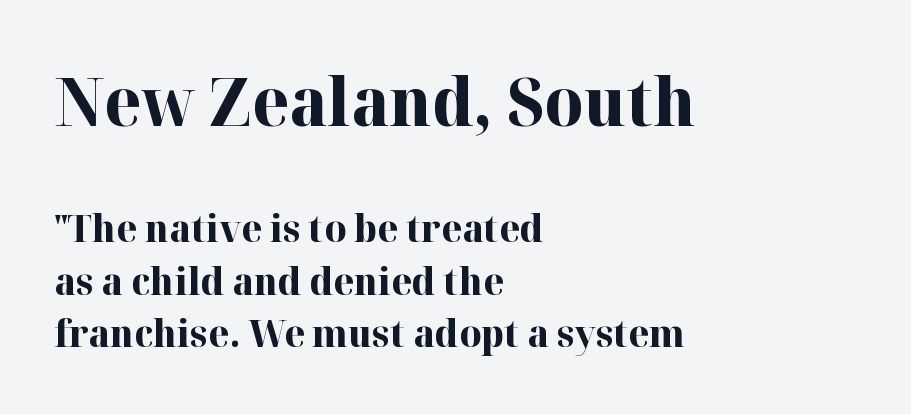
Q: Is the text bold? A: Yes.
Q: Is the text italic (slanted)? A: No, it is upright.
Q: Is the typeface a serif or a sans-serif typeface? A: Serif.
Q: Is the text underlined? A: No.
Q: How is the paragraph aligned? A: Left-aligned.
Q: Is the spacing between letters normal or unusually wide? A: Normal.
Q: Is the spacing between lines tight, normal or loose? A: Normal.
Q: Which block of text is set in a larger size, the first (top) or the second (bottom)? A: The first (top) one.
Q: Width (condensed, normal, or wide)? A: Normal.
Q: Stroke contrast? A: High.
Q: x-height? A: Medium.
Q: Monospaced? A: No.
